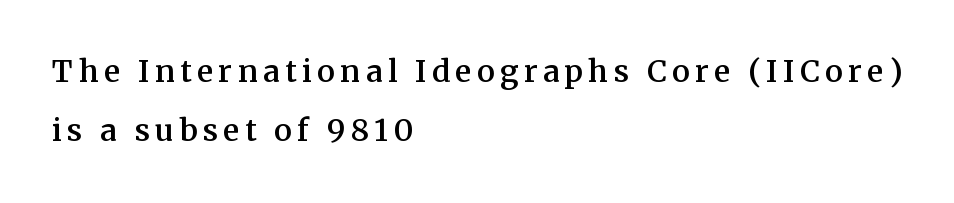
Q: Is the text bold? A: Semi-bold.
Q: Is the text italic (slanted)? A: No, it is upright.
Q: Is the typeface a serif or a sans-serif typeface? A: Serif.
Q: Is the text underlined? A: No.
Q: How is the paragraph aligned? A: Left-aligned.
Q: Is the spacing between lines tight, normal or loose? A: Loose.
Q: Width (condensed, normal, or wide)? A: Normal.
Q: Stroke contrast? A: Medium.
Q: x-height? A: Medium.
Q: Monospaced? A: No.
